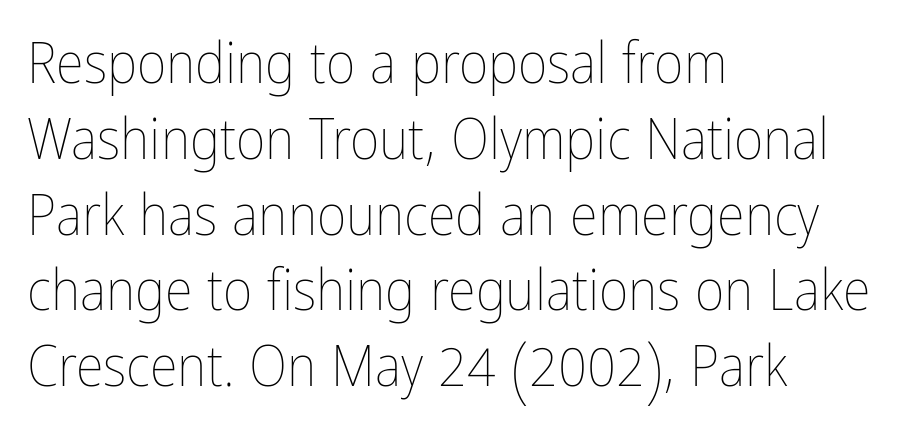
The image shows 57 px thin, condensed type, upright; set left-aligned, normal line spacing (1.33x), normal letter spacing, not underlined; low stroke contrast and a medium x-height.
